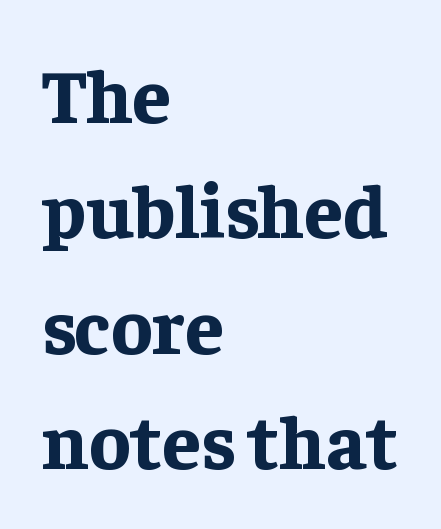
{"serif": "yes", "italic": "no", "bold": "yes", "weight": "bold", "width": "normal", "stroke_contrast": "low", "x_height": "medium", "monospaced": "no", "underline": "no", "align": "left", "line_spacing": "normal", "line_spacing_ratio": 1.5, "letter_spacing": "normal", "letter_spacing_em": 0.0, "glyph_px": 77}
